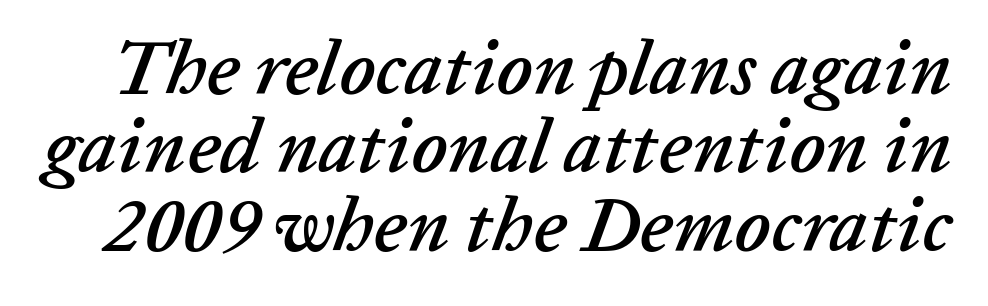
The image shows 76 px text type, italic (leaning right); set tight line spacing (1.03x), normal letter spacing, not underlined; low stroke contrast and a medium x-height.
